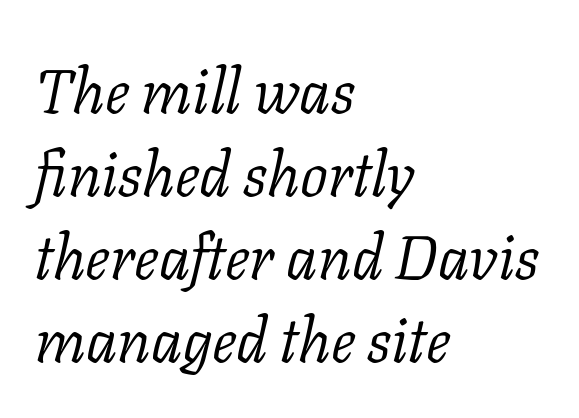
The image shows 62 px light serif type, italic (leaning right); set left-aligned, normal line spacing (1.34x), normal letter spacing, not underlined; low stroke contrast and a medium x-height.
